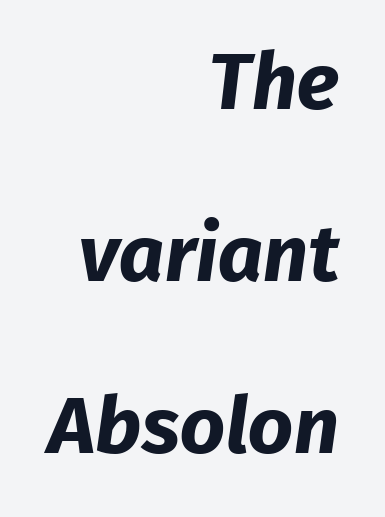
Q: Is the text bold? A: Yes.
Q: Is the typeface a serif or a sans-serif typeface? A: Sans-serif.
Q: Is the text underlined? A: No.
Q: How is the paragraph aligned? A: Right-aligned.
Q: Is the spacing between letters normal or unusually wide? A: Normal.
Q: Is the spacing between lines tight, normal or loose? A: Loose.
Q: Width (condensed, normal, or wide)? A: Normal.
Q: Stroke contrast? A: Low.
Q: x-height? A: Medium.
Q: Monospaced? A: No.
